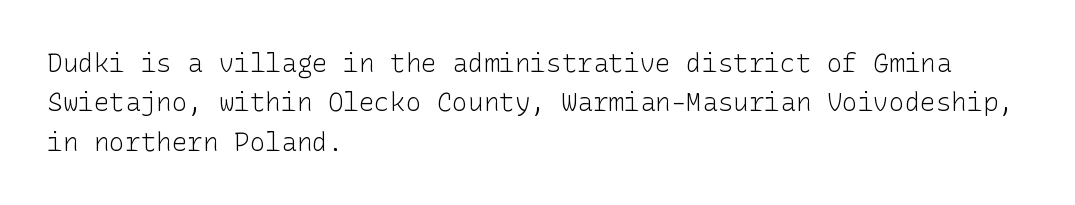
{"italic": "no", "bold": "no", "underline": "no", "align": "left", "line_spacing": "normal", "line_spacing_ratio": 1.51, "letter_spacing": "normal", "letter_spacing_em": 0.0, "glyph_px": 26}
